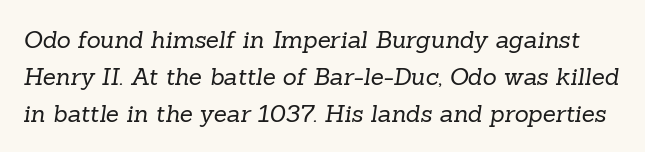
The passage shown stacks its lines at a standard gap. Glyph-to-glyph distance matches everyday printed text. Only glyphs here, with clear space below each row. The typeface has the unassuming heft of standard copy or less.
